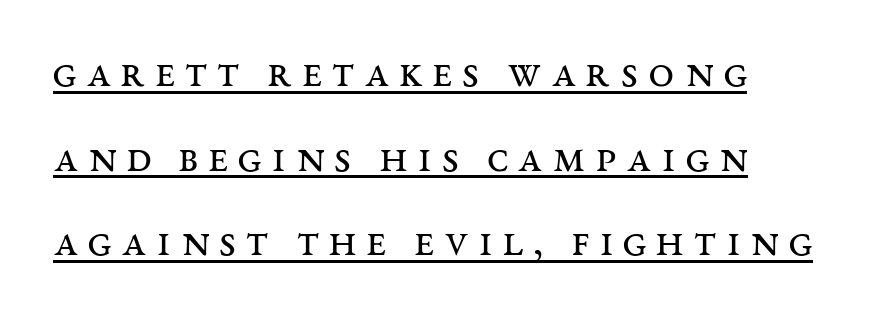
{"serif": "yes", "italic": "no", "bold": "no", "weight": "regular", "width": "wide", "stroke_contrast": "medium", "x_height": "large", "monospaced": "no", "underline": "yes", "align": "left", "line_spacing_ratio": 1.84, "letter_spacing": "wide", "letter_spacing_em": 0.21, "glyph_px": 46}
